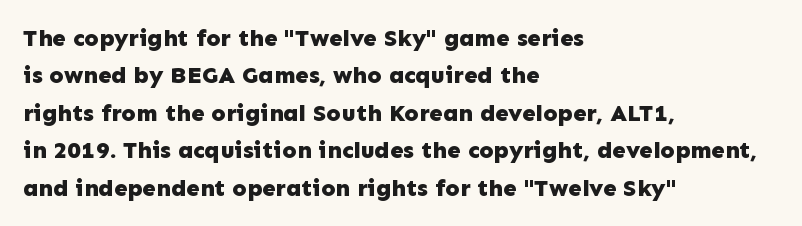
Q: Is the text bold? A: Yes.
Q: Is the text italic (slanted)? A: No, it is upright.
Q: Is the text underlined? A: No.
Q: How is the paragraph aligned? A: Left-aligned.
Q: Is the spacing between letters normal or unusually wide? A: Normal.
Q: Is the spacing between lines tight, normal or loose? A: Normal.
